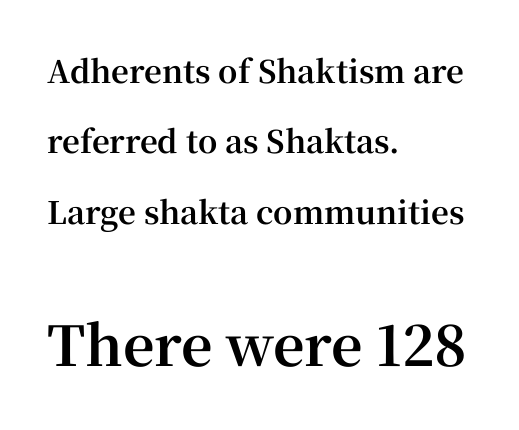
The image shows 55 px bold serif type, upright; set left-aligned, loose line spacing (2.27x), normal letter spacing, not underlined; the second (bottom) block is 1.77x larger; high stroke contrast and a medium x-height.
